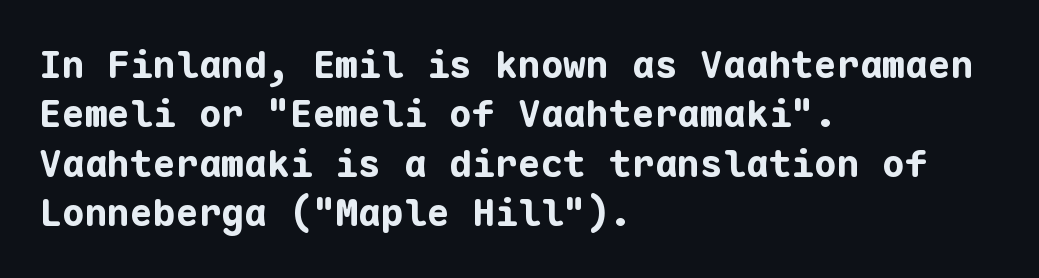
This is the regular roman posture of the typeface. Standard letterfit; no display-style spreading of the glyphs. One glance says typical: line gaps are just what's usual. Leftover space on each line is placed entirely after the last word. The glyphs in this specimen are sans serif.
